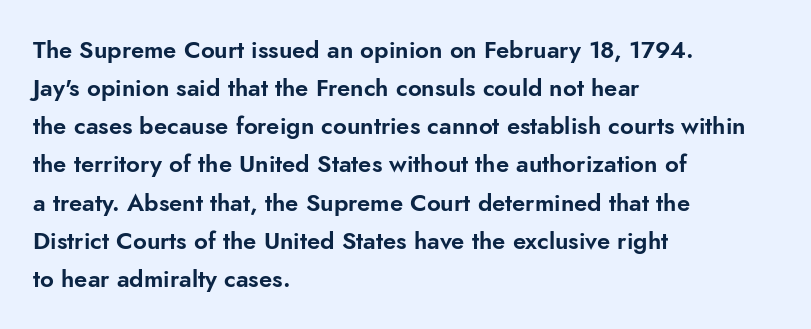
The image shows 24 px text type, upright; set left-aligned, normal line spacing (1.59x), normal letter spacing, not underlined.
